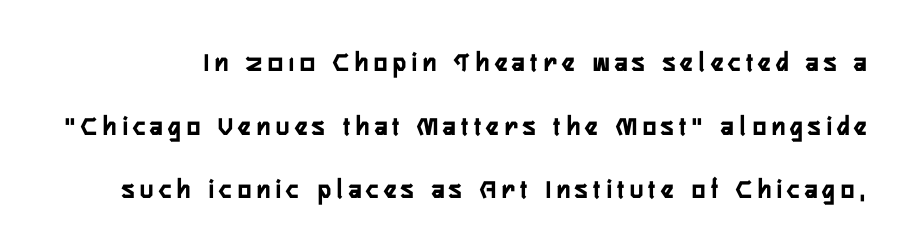
{"serif": "no", "italic": "no", "bold": "yes", "weight": "semibold", "width": "condensed", "stroke_contrast": "low", "x_height": "medium", "monospaced": "no", "underline": "no", "line_spacing": "loose", "line_spacing_ratio": 2.27, "letter_spacing": "wide", "letter_spacing_em": 0.21, "glyph_px": 28}
